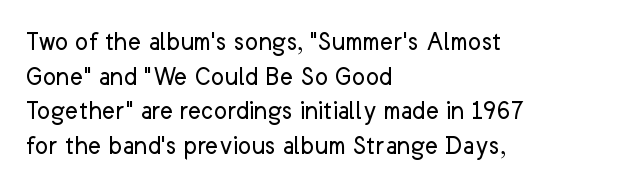
{"serif": "no", "italic": "no", "bold": "no", "weight": "regular", "width": "normal", "stroke_contrast": "low", "x_height": "medium", "monospaced": "no", "underline": "no", "align": "left", "line_spacing_ratio": 1.24, "letter_spacing": "normal", "letter_spacing_em": 0.0, "glyph_px": 28}
